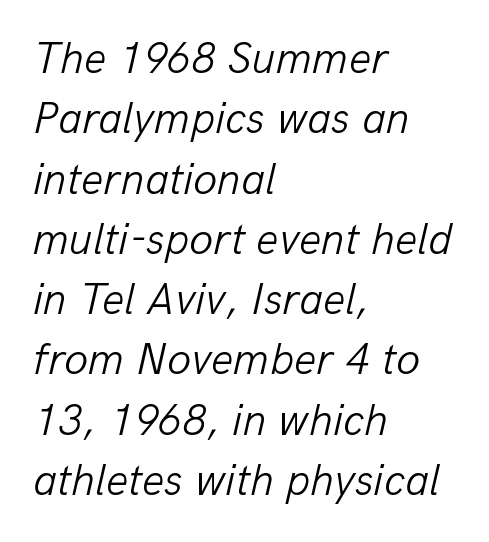
Q: Is the text bold? A: No.
Q: Is the text italic (slanted)? A: Yes, it leans right by about 13 degrees.
Q: Is the text underlined? A: No.
Q: How is the paragraph aligned? A: Left-aligned.
Q: Is the spacing between letters normal or unusually wide? A: Normal.
Q: Is the spacing between lines tight, normal or loose? A: Normal.
Q: Width (condensed, normal, or wide)? A: Normal.
Q: Stroke contrast? A: Low.
Q: x-height? A: Medium.
Q: Monospaced? A: No.
